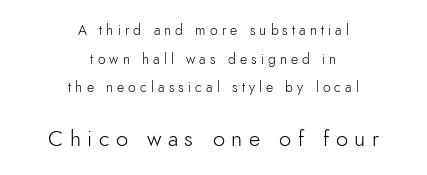
Q: Is the text bold? A: No.
Q: Is the text italic (slanted)? A: No, it is upright.
Q: Is the text underlined? A: No.
Q: How is the paragraph aligned? A: Centered.
Q: Is the spacing between letters normal or unusually wide? A: Unusually wide.
Q: Is the spacing between lines tight, normal or loose? A: Loose.
Q: Which block of text is set in a larger size, the first (top) or the second (bottom)? A: The second (bottom) one.
